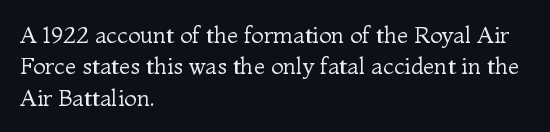
The image shows 23 px text type, upright; set left-aligned, normal line spacing (1.36x), normal letter spacing, not underlined.
